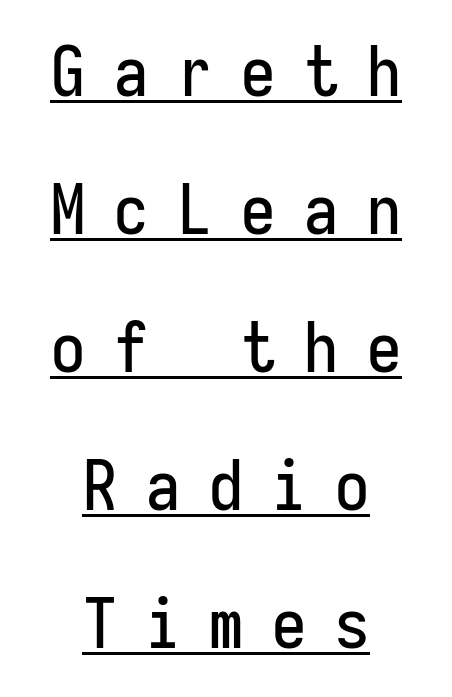
Q: Is the text italic (slanted)? A: No, it is upright.
Q: Is the typeface a serif or a sans-serif typeface? A: Sans-serif.
Q: Is the text underlined? A: Yes.
Q: How is the paragraph aligned? A: Centered.
Q: Is the spacing between letters normal or unusually wide? A: Unusually wide.
Q: Is the spacing between lines tight, normal or loose? A: Loose.
Q: Width (condensed, normal, or wide)? A: Condensed.
Q: Stroke contrast? A: Low.
Q: x-height? A: Medium.
Q: Monospaced? A: Yes.
